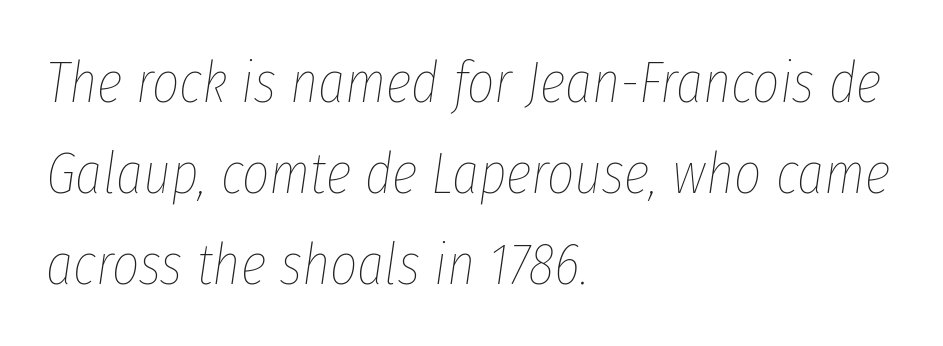
{"italic": "yes", "lean": "right", "slant_degrees": 8, "bold": "no", "weight": "thin", "width": "condensed", "stroke_contrast": "low", "x_height": "medium", "monospaced": "no", "underline": "no", "align": "left", "line_spacing": "normal", "line_spacing_ratio": 1.54, "letter_spacing": "normal", "letter_spacing_em": 0.0, "glyph_px": 59}
